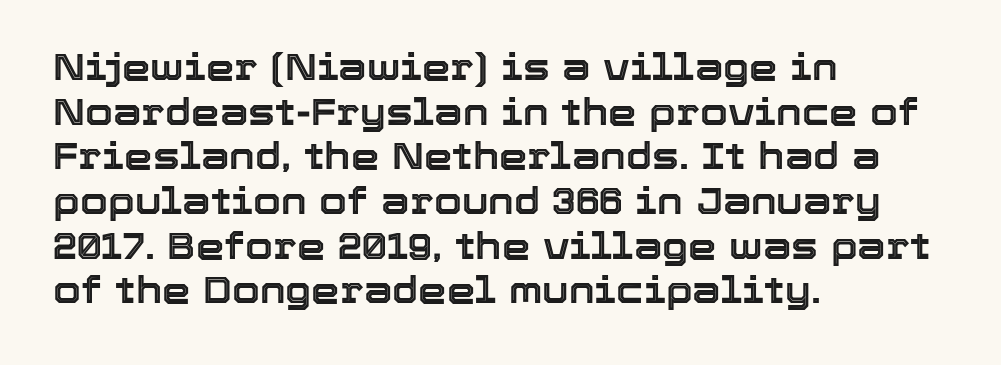
This is the regular roman posture of the typeface. Type without underlining. This sample has the flowing, uneven cadence of proportional lettering. Horizontally, the lines are justified to the leading edge only. Short note: letters normally spaced.
